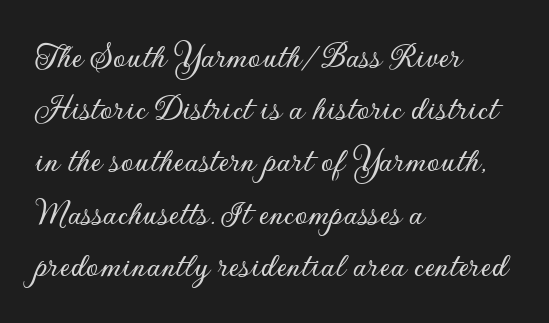
The image shows 36 px sans-serif type; set left-aligned, normal line spacing (1.45x), normal letter spacing, not underlined; low stroke contrast and a small x-height.
